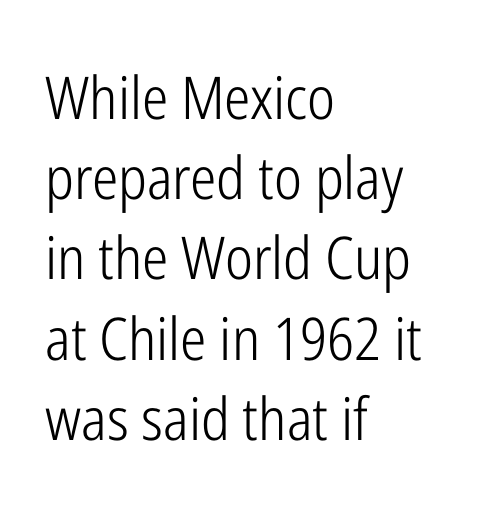
The typography opts for an upright posture over an oblique one. The passage is arranged the way most books set body copy — flush left. Is this a fixed-width face? No — the glyphs have proportional, varying widths. Is the stroke heavy? The answer is a plain regular-or-lighter.
